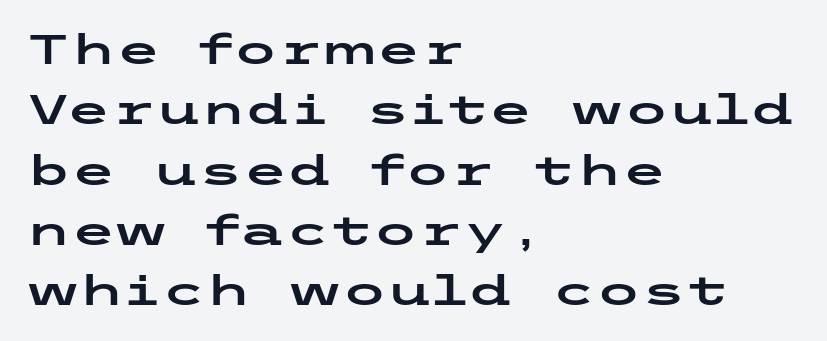
{"serif": "no", "italic": "no", "width": "wide", "stroke_contrast": "low", "x_height": "medium", "underline": "no", "align": "left", "line_spacing": "normal", "line_spacing_ratio": 1.47, "letter_spacing": "normal", "letter_spacing_em": 0.0, "glyph_px": 41}
